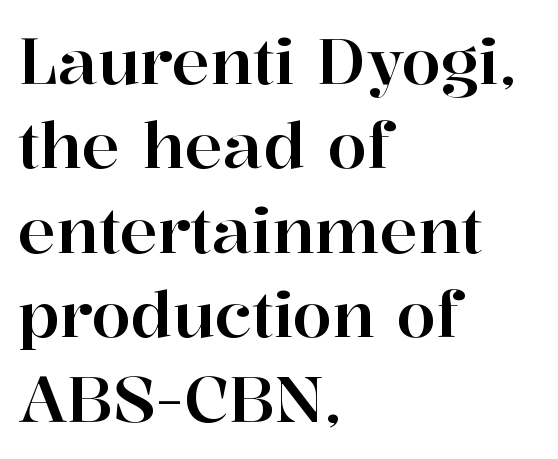
Q: Is the text italic (slanted)? A: No, it is upright.
Q: Is the typeface a serif or a sans-serif typeface? A: Serif.
Q: Is the text underlined? A: No.
Q: How is the paragraph aligned? A: Left-aligned.
Q: Is the spacing between letters normal or unusually wide? A: Normal.
Q: Is the spacing between lines tight, normal or loose? A: Normal.
Q: Width (condensed, normal, or wide)? A: Normal.
Q: Stroke contrast? A: High.
Q: x-height? A: Medium.
Q: Monospaced? A: No.
